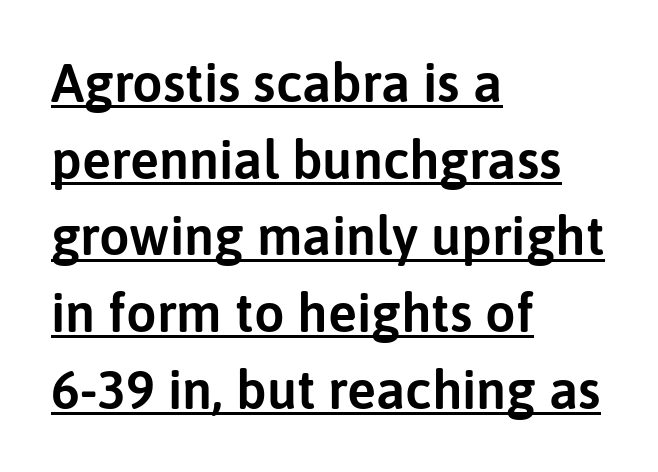
{"serif": "no", "italic": "no", "width": "normal", "stroke_contrast": "low", "x_height": "medium", "monospaced": "no", "underline": "yes", "align": "left", "line_spacing": "normal", "line_spacing_ratio": 1.42, "letter_spacing": "normal", "letter_spacing_em": 0.0, "glyph_px": 54}
